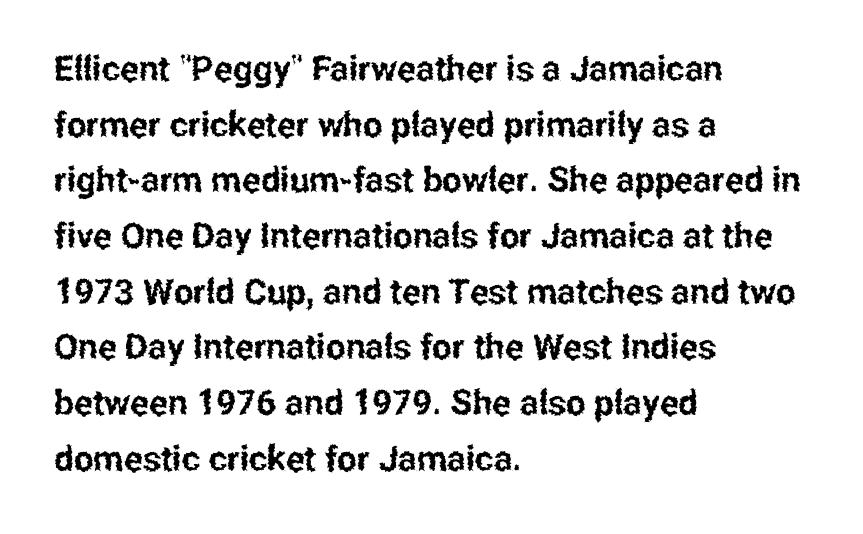
{"serif": "no", "italic": "no", "width": "condensed", "stroke_contrast": "low", "x_height": "medium", "monospaced": "no", "underline": "no", "align": "left", "line_spacing": "normal", "line_spacing_ratio": 1.59, "letter_spacing": "normal", "letter_spacing_em": 0.0, "glyph_px": 35}
